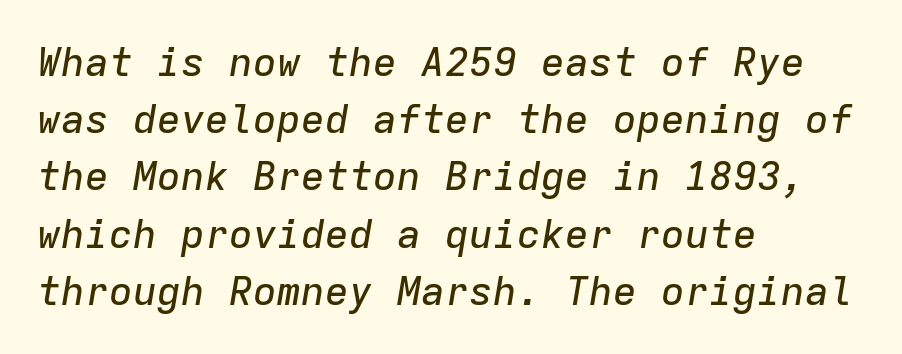
The foot of each line stays bare and open. Does the lettering tilt? It does — this is italic. Regarding leading, the lines here are spaced in the standard way. You could call the tracking neutral — neither tight nor loose. These lines are rendered in a fixed-pitch font.
